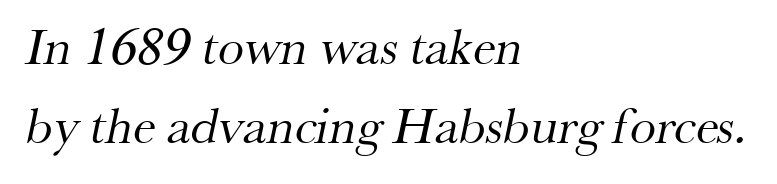
{"serif": "yes", "bold": "no", "weight": "regular", "width": "normal", "stroke_contrast": "medium", "x_height": "small", "monospaced": "no", "underline": "no", "align": "left", "line_spacing": "normal", "line_spacing_ratio": 1.52, "letter_spacing": "normal", "letter_spacing_em": 0.0, "glyph_px": 52}
